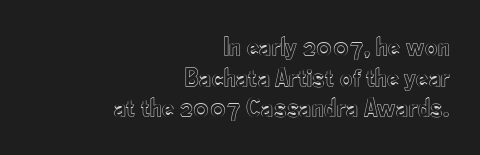
{"italic": "no", "underline": "no", "align": "right", "line_spacing": "tight", "line_spacing_ratio": 1.13, "letter_spacing": "normal", "letter_spacing_em": 0.0, "glyph_px": 27}
